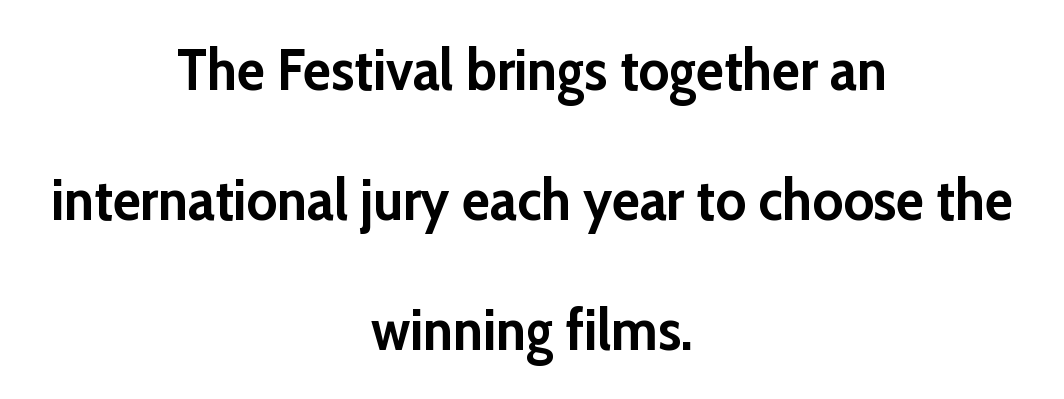
No word sits above an underline. The rendering shows plain stroke endings on the letterforms — a sans-serif design. These lines carry a lot of weight — the face is fully bold. The letters advance in unequal steps, a hallmark of proportional type.
